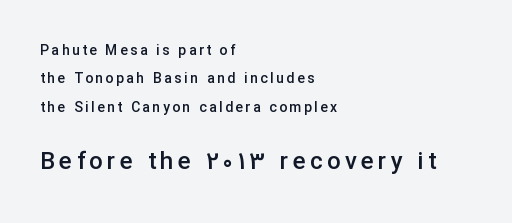
{"italic": "no", "bold": "semi", "underline": "no", "align": "left", "line_spacing": "loose", "line_spacing_ratio": 2.02, "larger_block": "second", "size_ratio": 1.71, "glyph_px": 24}
